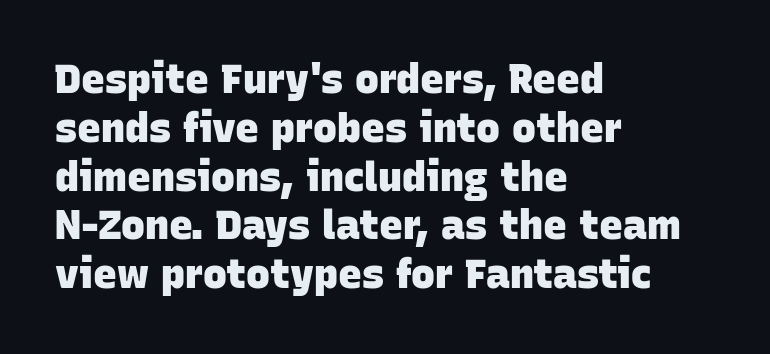
The image shows 40 px heavy sans-serif type; set left-aligned, line spacing 1.22x, normal letter spacing, not underlined; low stroke contrast and a large x-height.
